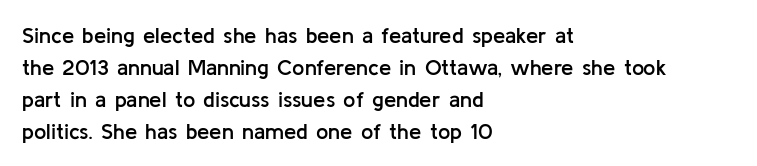
The image shows 22 px text type, upright; set left-aligned, normal line spacing (1.45x), normal letter spacing, not underlined.
